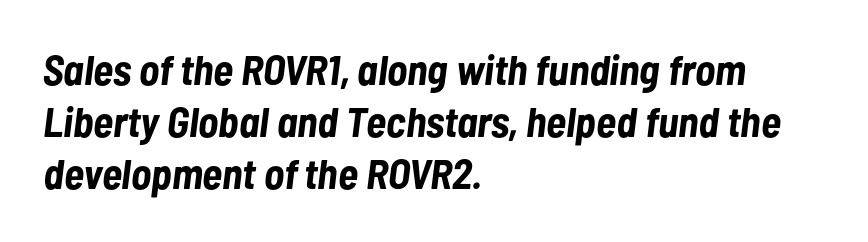
How are the letters spaced? Ordinarily, with no added tracking. This rendering features lettering with no underline. The glyphs look as if they've been sheared to an angle. One-word summary of the alignment: left. Spacing verdict: proportional, widths tailored to each character.
